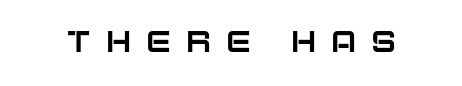
Q: Is the text italic (slanted)? A: No, it is upright.
Q: Is the typeface a serif or a sans-serif typeface? A: Sans-serif.
Q: Is the text underlined? A: No.
Q: Is the spacing between letters normal or unusually wide? A: Unusually wide.
Q: Width (condensed, normal, or wide)? A: Normal.
Q: Stroke contrast? A: Low.
Q: x-height? A: Large.
Q: Monospaced? A: No.
